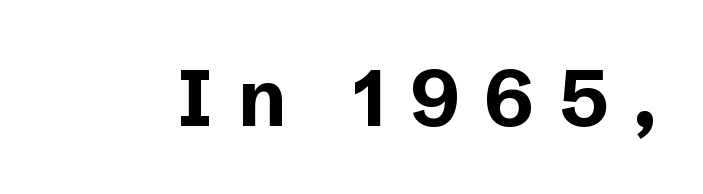
Q: Is the text bold? A: Yes.
Q: Is the text italic (slanted)? A: No, it is upright.
Q: Is the typeface a serif or a sans-serif typeface? A: Sans-serif.
Q: Is the text underlined? A: No.
Q: Is the spacing between letters normal or unusually wide? A: Unusually wide.
Q: Width (condensed, normal, or wide)? A: Normal.
Q: Stroke contrast? A: Low.
Q: x-height? A: Medium.
Q: Monospaced? A: No.
